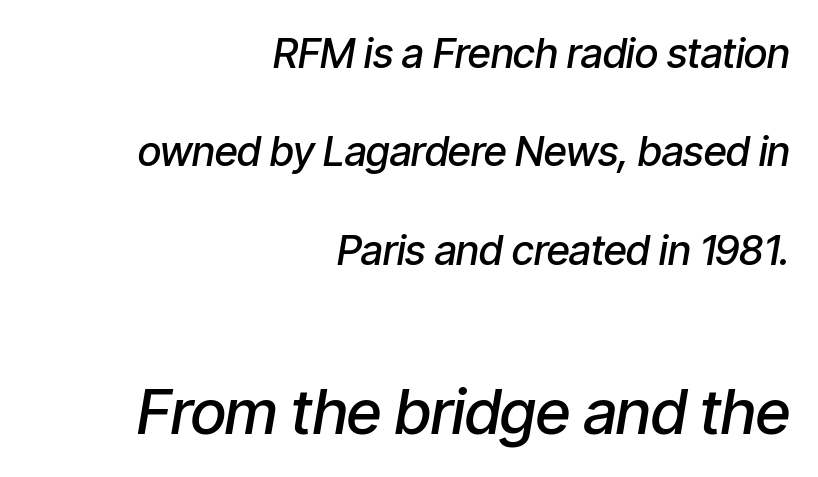
The image shows 62 px semibold, condensed type, italic (leaning right); set right-aligned, loose line spacing (2.4x), normal letter spacing, not underlined; the second (bottom) block is 1.51x larger; low stroke contrast and a medium x-height.
